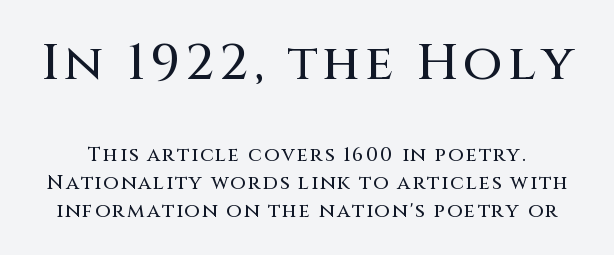
The image shows 51 px sans-serif type, upright; set normal line spacing (1.4x), not underlined; the first (top) block is 2.55x larger; medium stroke contrast and a large x-height.
